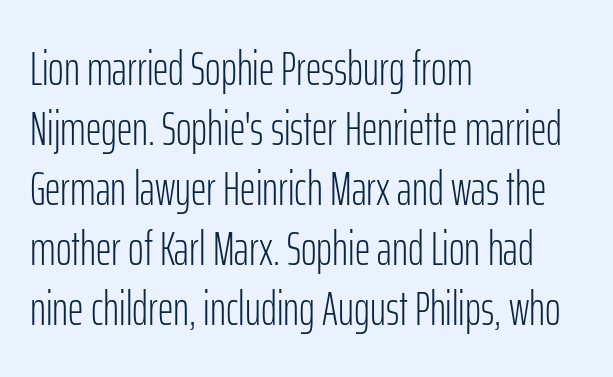
The image shows 48 px light, condensed sans-serif type, upright; set left-aligned, normal line spacing (1.25x), normal letter spacing, not underlined; low stroke contrast and a medium x-height.
